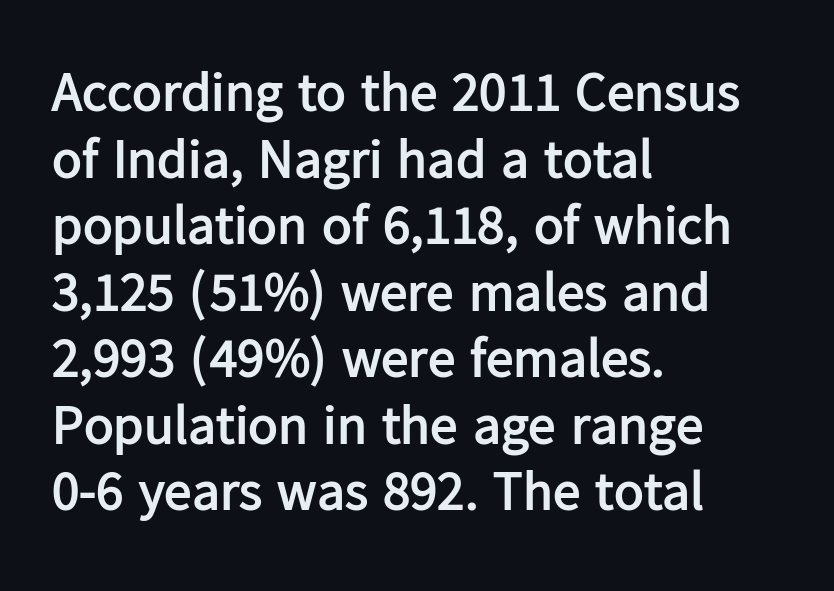
The glyphs are unaccompanied by any horizontal stroke below them. Nope, not italic — everything's standing straight. Heavy-handed strokes throughout: this text is bold. You can tell from the bare stems that sans-serif type was used. The passage shown is typed in a proportional face where columns would drift. The face used here is rendered with its standard letterfit.
